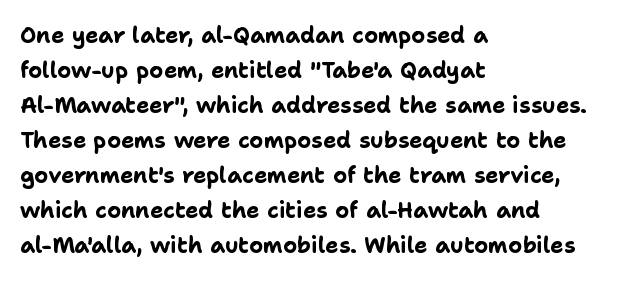
Q: Is the text bold? A: Yes.
Q: Is the text italic (slanted)? A: No, it is upright.
Q: Is the text underlined? A: No.
Q: How is the paragraph aligned? A: Left-aligned.
Q: Is the spacing between letters normal or unusually wide? A: Normal.
Q: Is the spacing between lines tight, normal or loose? A: Normal.
